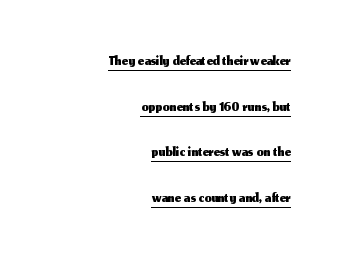
The passage shown is underscored from start to finish. You could fit nearly another row in the gap between these rows. Students, note that the glyphs here touch the page at normal intervals. One-word summary of the alignment: right.
